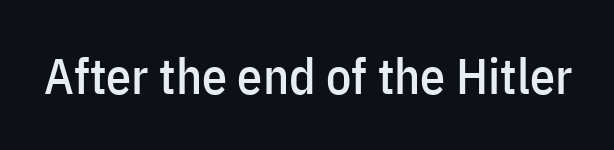
Each letter's strokes conclude bluntly, with no projecting serifs. You can tell it's not italic because the verticals are truly vertical. The type is set solid horizontally, with unmodified tracking. Honestly, there is no underline to notice here at all. The passage shown is typed in a proportional face where columns would drift.
